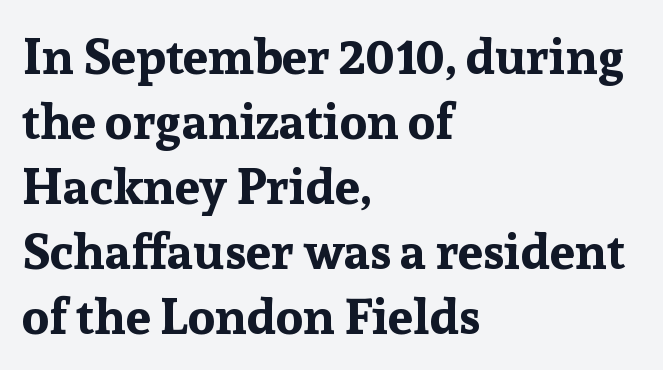
Q: Is the text bold? A: Yes.
Q: Is the text italic (slanted)? A: No, it is upright.
Q: Is the typeface a serif or a sans-serif typeface? A: Serif.
Q: Is the text underlined? A: No.
Q: How is the paragraph aligned? A: Left-aligned.
Q: Is the spacing between letters normal or unusually wide? A: Normal.
Q: Is the spacing between lines tight, normal or loose? A: Normal.
Q: Width (condensed, normal, or wide)? A: Normal.
Q: Stroke contrast? A: Low.
Q: x-height? A: Medium.
Q: Monospaced? A: No.
